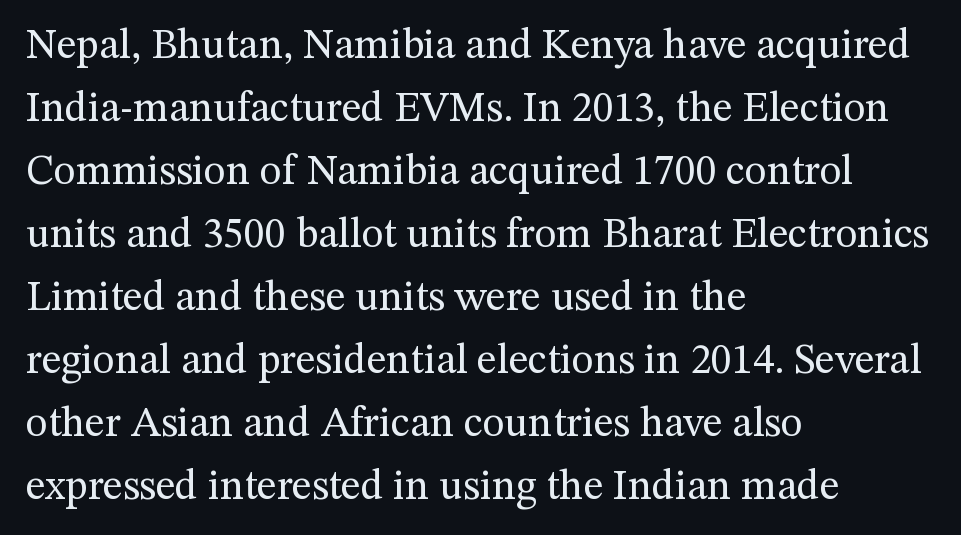
The image shows 42 px regular-weight serif type, upright; set left-aligned, normal line spacing (1.5x), normal letter spacing, not underlined; medium stroke contrast and a medium x-height.
